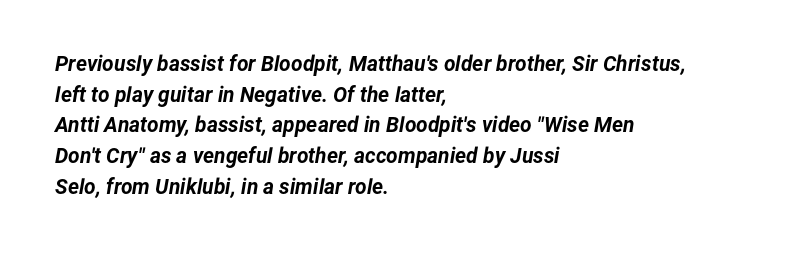
Q: Is the text bold? A: Yes.
Q: Is the text italic (slanted)? A: Yes, it leans right by about 12 degrees.
Q: Is the text underlined? A: No.
Q: How is the paragraph aligned? A: Left-aligned.
Q: Is the spacing between letters normal or unusually wide? A: Normal.
Q: Is the spacing between lines tight, normal or loose? A: Normal.
